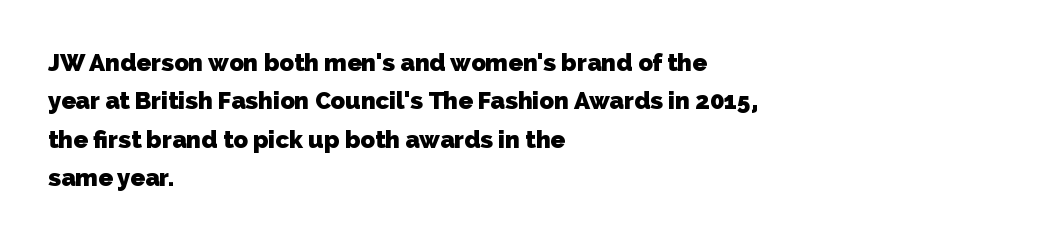
{"bold": "yes", "underline": "no", "align": "left", "line_spacing": "normal", "line_spacing_ratio": 1.6, "letter_spacing": "normal", "letter_spacing_em": 0.0, "glyph_px": 24}
